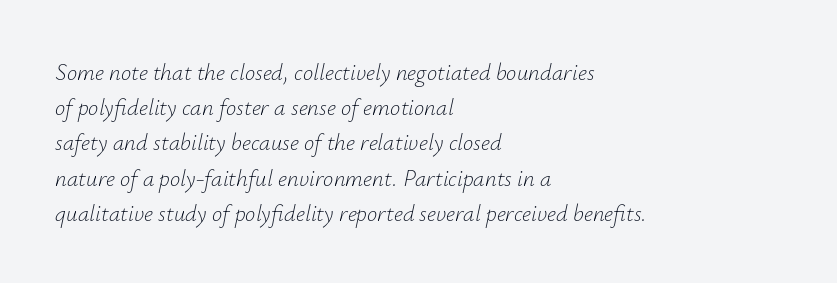
Q: Is the text bold? A: No.
Q: Is the text italic (slanted)? A: Yes, it leans right by about 12 degrees.
Q: Is the text underlined? A: No.
Q: How is the paragraph aligned? A: Left-aligned.
Q: Is the spacing between letters normal or unusually wide? A: Normal.
Q: Is the spacing between lines tight, normal or loose? A: Normal.
